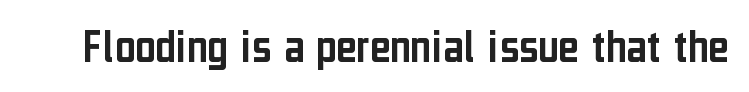
The line texture is even and compact thanks to regular tracking. When letters stand straight like this, we call the style roman or upright. A typesetter would label this face a sans. The letters advance in unequal steps, a hallmark of proportional type.
